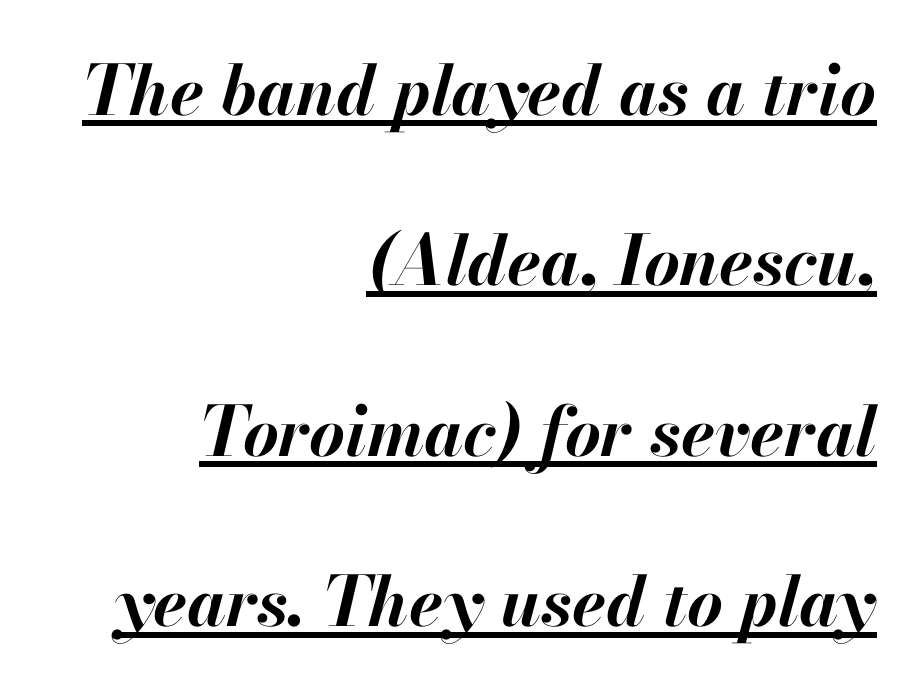
Q: Is the text bold? A: Yes.
Q: Is the text italic (slanted)? A: Yes, it leans right by about 13 degrees.
Q: Is the text underlined? A: Yes.
Q: How is the paragraph aligned? A: Right-aligned.
Q: Is the spacing between letters normal or unusually wide? A: Normal.
Q: Is the spacing between lines tight, normal or loose? A: Loose.
Q: Width (condensed, normal, or wide)? A: Normal.
Q: Stroke contrast? A: High.
Q: x-height? A: Small.
Q: Monospaced? A: No.
